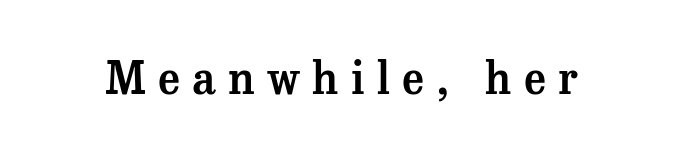
Q: Is the text italic (slanted)? A: No, it is upright.
Q: Is the typeface a serif or a sans-serif typeface? A: Serif.
Q: Is the text underlined? A: No.
Q: Is the spacing between letters normal or unusually wide? A: Unusually wide.
Q: Width (condensed, normal, or wide)? A: Normal.
Q: Stroke contrast? A: Medium.
Q: x-height? A: Medium.
Q: Monospaced? A: No.
